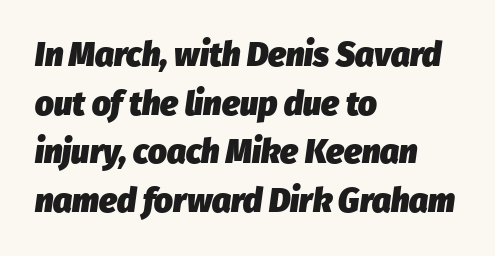
Q: Is the text bold? A: Yes.
Q: Is the text italic (slanted)? A: Yes, it leans right by about 8 degrees.
Q: Is the text underlined? A: No.
Q: How is the paragraph aligned? A: Left-aligned.
Q: Is the spacing between letters normal or unusually wide? A: Normal.
Q: Is the spacing between lines tight, normal or loose? A: Normal.
Q: Width (condensed, normal, or wide)? A: Normal.
Q: Stroke contrast? A: Low.
Q: x-height? A: Medium.
Q: Monospaced? A: No.
